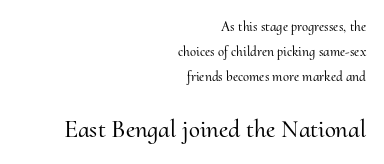
{"italic": "no", "underline": "no", "align": "right", "line_spacing_ratio": 1.79, "letter_spacing": "normal", "letter_spacing_em": 0.0, "larger_block": "second", "size_ratio": 1.79, "glyph_px": 25}
